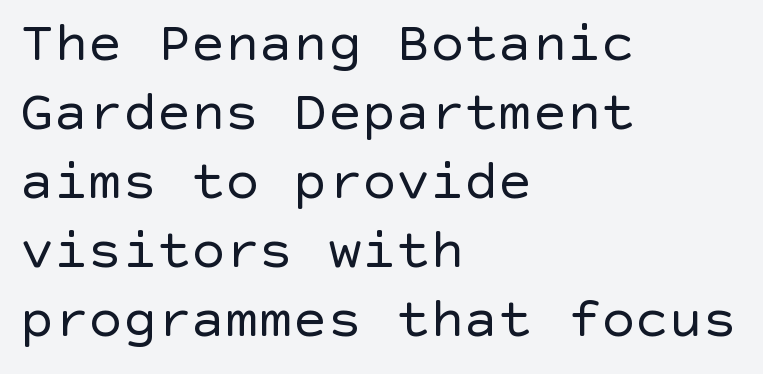
Each line starts at the same left margin while the right side varies. This sample uses a sans-serif face. The tracking reads as untouched default to a designer's eye. The words here are not underlined. Ordinary non-slanted type is in use. Counters stay open thanks to moderate or lighter strokes.
